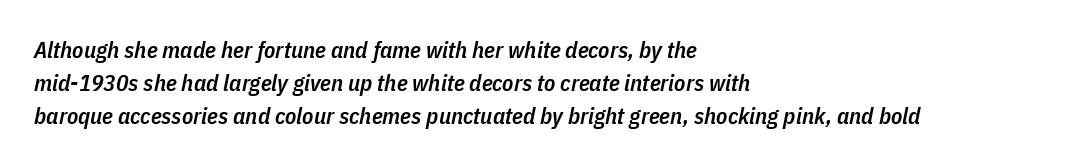
{"italic": "yes", "lean": "right", "slant_degrees": 11, "bold": "semi", "underline": "no", "align": "left", "line_spacing": "normal", "line_spacing_ratio": 1.43, "letter_spacing": "normal", "letter_spacing_em": 0.0, "glyph_px": 23}
